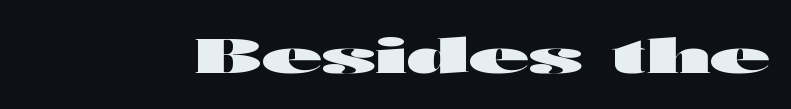
The image shows 49 px heavy, wide sans-serif type, upright; set normal letter spacing, not underlined; high stroke contrast and a medium x-height.
